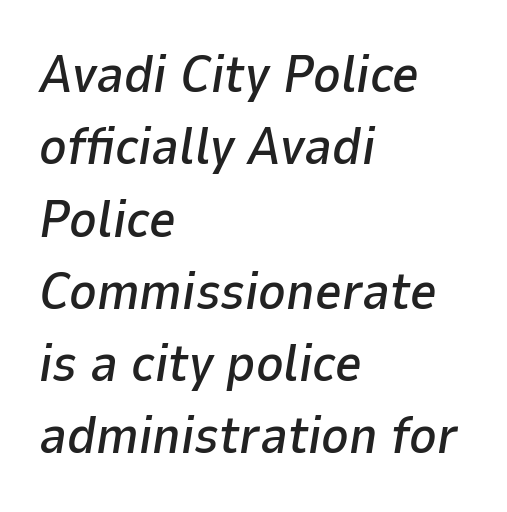
{"italic": "yes", "lean": "right", "slant_degrees": 9, "width": "normal", "stroke_contrast": "low", "x_height": "medium", "monospaced": "no", "underline": "no", "align": "left", "line_spacing": "normal", "line_spacing_ratio": 1.39, "letter_spacing": "normal", "letter_spacing_em": 0.0, "glyph_px": 52}
